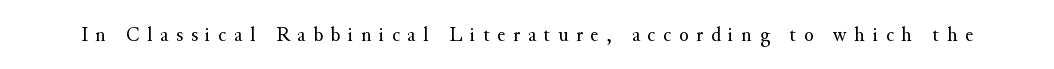
Q: Is the text bold? A: No.
Q: Is the text italic (slanted)? A: No, it is upright.
Q: Is the text underlined? A: No.
Q: Is the spacing between letters normal or unusually wide? A: Unusually wide.
